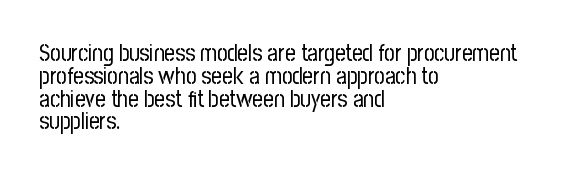
Q: Is the text bold? A: No.
Q: Is the text italic (slanted)? A: No, it is upright.
Q: Is the text underlined? A: No.
Q: How is the paragraph aligned? A: Left-aligned.
Q: Is the spacing between letters normal or unusually wide? A: Normal.
Q: Is the spacing between lines tight, normal or loose? A: Tight.
